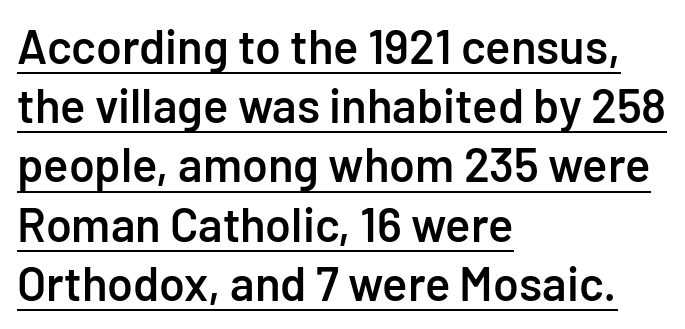
The image shows 47 px semibold sans-serif type, upright; set left-aligned, normal line spacing (1.26x), normal letter spacing, underlined; low stroke contrast and a medium x-height.
